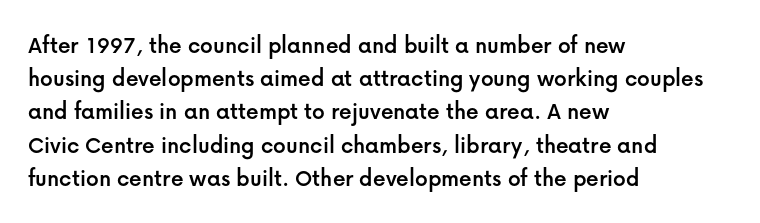
Students, observe: this is what conventionally led text looks like. Look at the tracking — it's just the regular setting, nothing added. The paragraph has a hard left edge and a soft right edge. Check under the words: just untouched page. The lettering holds an erect, upright posture throughout.
